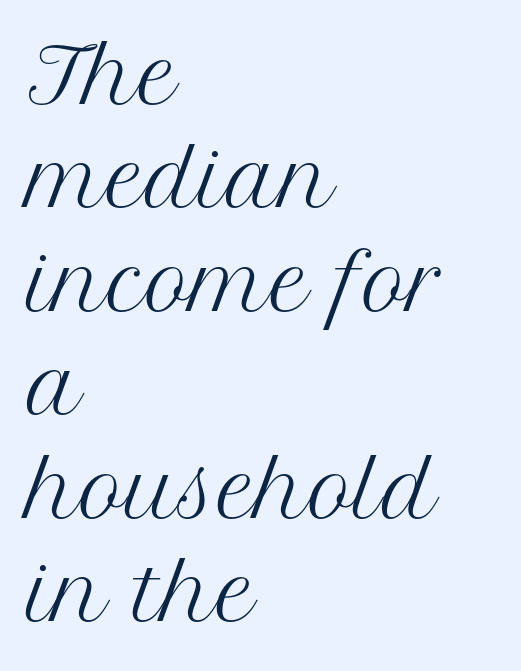
No word sits above an underline. Words appear dense and cohesive because spacing is normal. Line spacing here is normal. Think of a printed novel: that variable character pitch is what you see here. No extra ink here — the face is not bold.
